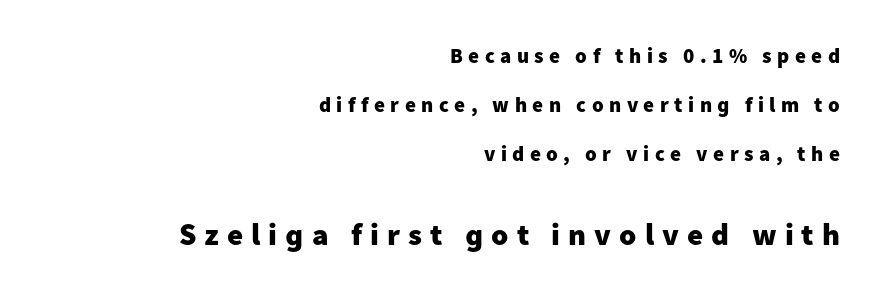
{"serif": "no", "italic": "no", "bold": "yes", "weight": "heavy", "width": "normal", "stroke_contrast": "low", "x_height": "medium", "monospaced": "no", "underline": "no", "align": "right", "line_spacing": "loose", "line_spacing_ratio": 2.34, "letter_spacing": "wide", "letter_spacing_em": 0.26, "larger_block": "second", "size_ratio": 1.48, "glyph_px": 31}
